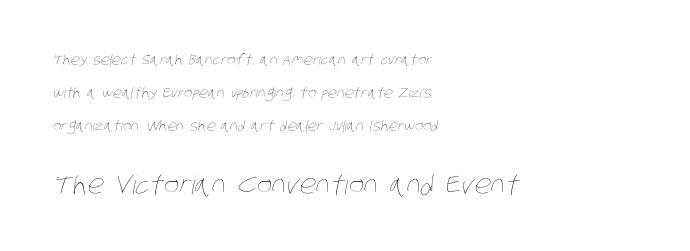
Scale increases going downward across the two blocks. The line texture is even and compact thanks to regular tracking. If you measured baseline to baseline, you'd find a long distance. Stems and bowls with no extra thickness — not bold. Horizontal alignment here is leftward, the default for most running prose.
